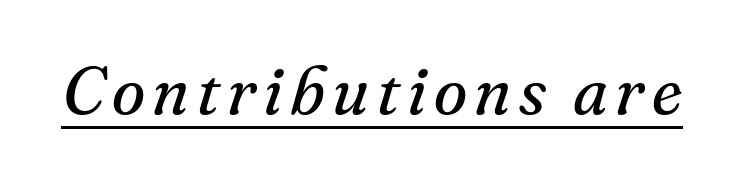
The image shows 68 px regular-weight serif type, italic (leaning right); set underlined; medium stroke contrast and a small x-height.
